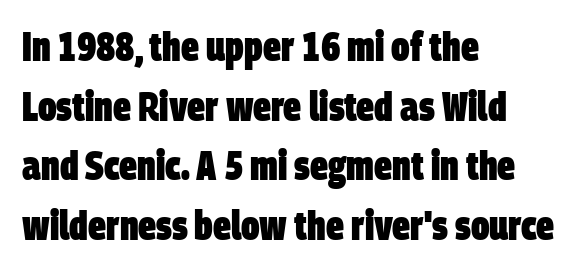
Q: Is the text bold? A: Yes.
Q: Is the typeface a serif or a sans-serif typeface? A: Sans-serif.
Q: Is the text underlined? A: No.
Q: How is the paragraph aligned? A: Left-aligned.
Q: Is the spacing between letters normal or unusually wide? A: Normal.
Q: Is the spacing between lines tight, normal or loose? A: Normal.
Q: Width (condensed, normal, or wide)? A: Condensed.
Q: Stroke contrast? A: Low.
Q: x-height? A: Large.
Q: Monospaced? A: No.
